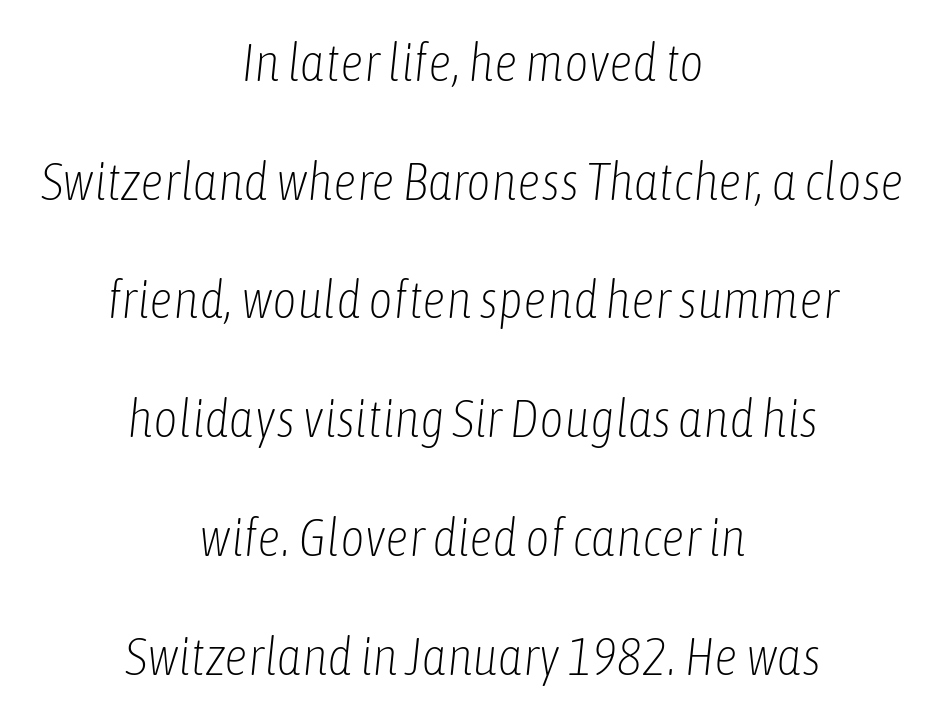
Q: Is the text bold? A: No.
Q: Is the text italic (slanted)? A: Yes, it leans right by about 6 degrees.
Q: Is the text underlined? A: No.
Q: How is the paragraph aligned? A: Centered.
Q: Is the spacing between letters normal or unusually wide? A: Normal.
Q: Is the spacing between lines tight, normal or loose? A: Loose.
Q: Width (condensed, normal, or wide)? A: Condensed.
Q: Stroke contrast? A: Low.
Q: x-height? A: Medium.
Q: Monospaced? A: No.
